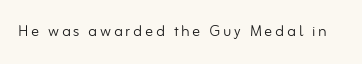
Q: Is the text bold? A: No.
Q: Is the text italic (slanted)? A: No, it is upright.
Q: Is the text underlined? A: No.
